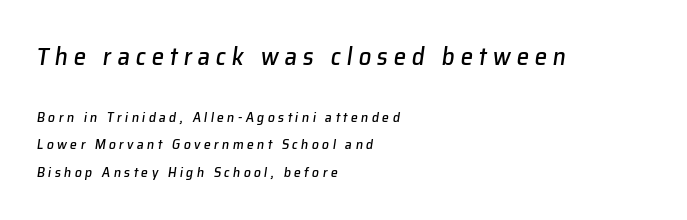
Size hierarchy here favors the leading block over the trailing one. These lines are set flush left with a ragged right edge. Words float on clear page, feet unadorned. In terms of letterspacing, this is a distinctly airy, spread setting.
